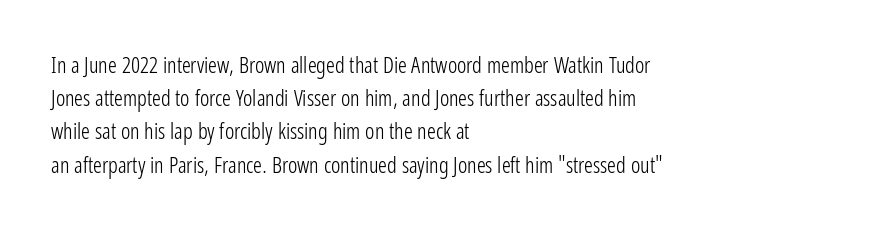
{"italic": "no", "bold": "no", "underline": "no", "align": "left", "line_spacing": "normal", "line_spacing_ratio": 1.51, "letter_spacing": "normal", "letter_spacing_em": 0.0, "glyph_px": 22}
